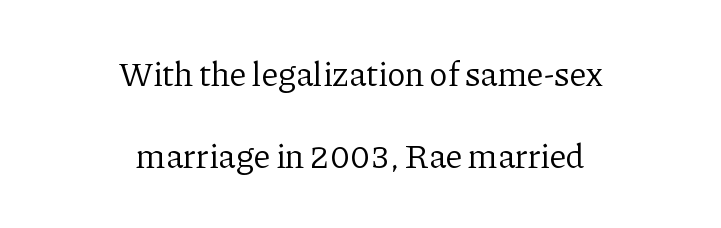
The face used here is seriffed, in the tradition of book romans. Centered paragraph, ragged on both sides. This sample uses an upright cut, with every glyph sitting square on the baseline. The letterforms sit at book weight or below. Leading is clearly above the norm, producing a sparse column. Descenders hang freely into open space.
